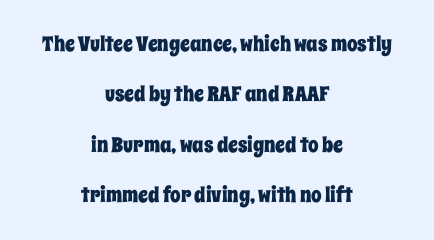
The image shows 21 px text type, upright; set centered, loose line spacing (2.4x), normal letter spacing, not underlined.
